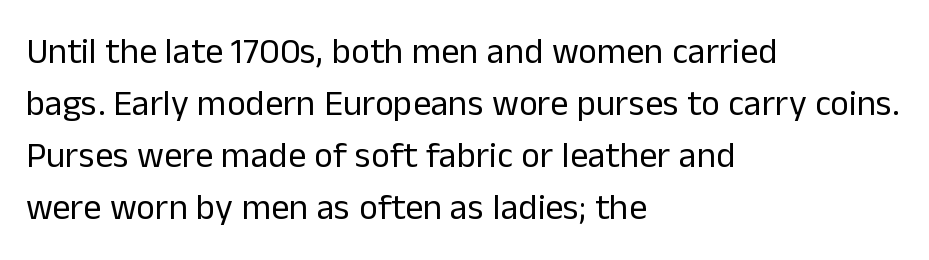
{"serif": "no", "italic": "no", "bold": "no", "weight": "regular", "width": "normal", "stroke_contrast": "low", "x_height": "medium", "monospaced": "no", "underline": "no", "align": "left", "line_spacing": "normal", "line_spacing_ratio": 1.44, "letter_spacing": "normal", "letter_spacing_em": 0.0, "glyph_px": 36}
